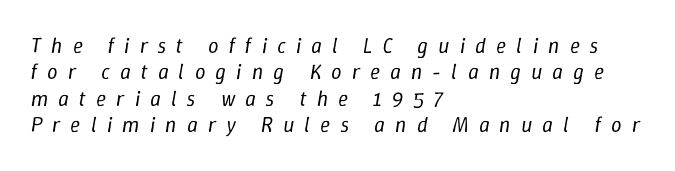
Typeset ragged right — the left edge is the straight one. The tracking jumps out immediately: characters are airy and widely separated. Weight: in the light-to-regular range. Would a proofreader flag this as italicized? Yes. Rule under the text: the space is simply empty.
